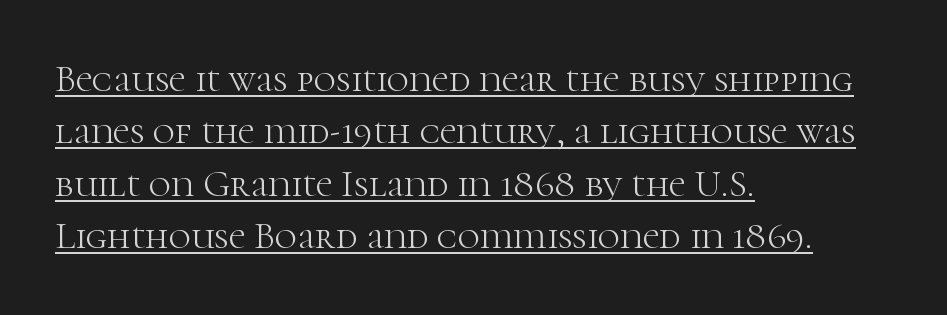
{"serif": "yes", "italic": "no", "bold": "no", "weight": "light", "width": "normal", "stroke_contrast": "high", "x_height": "medium", "monospaced": "no", "underline": "yes", "align": "left", "line_spacing": "normal", "line_spacing_ratio": 1.38, "letter_spacing": "normal", "letter_spacing_em": 0.0, "glyph_px": 38}
